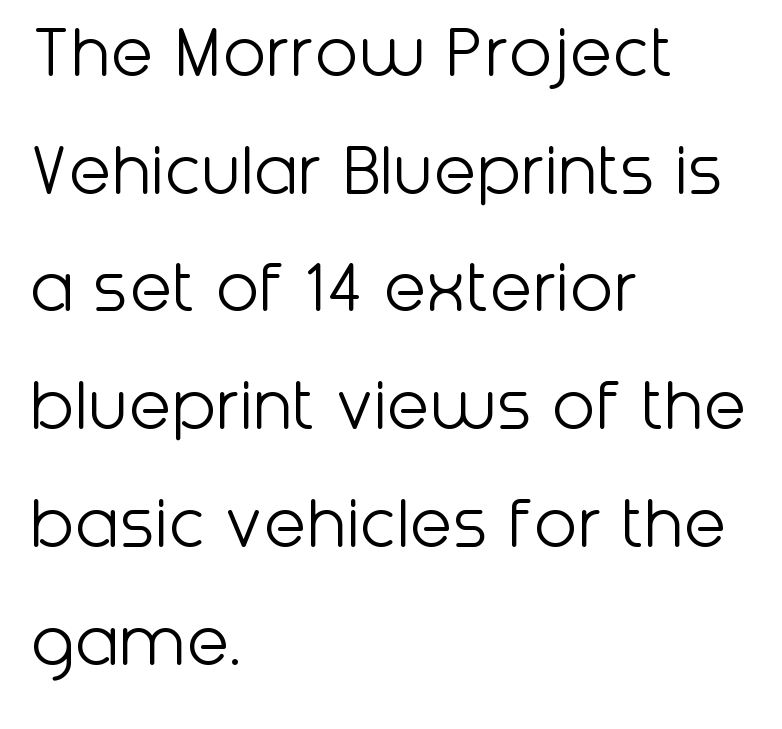
{"serif": "no", "italic": "no", "bold": "no", "weight": "light", "width": "normal", "stroke_contrast": "low", "x_height": "medium", "monospaced": "no", "underline": "no", "align": "left", "line_spacing": "normal", "line_spacing_ratio": 1.49, "letter_spacing": "normal", "letter_spacing_em": 0.0, "glyph_px": 79}
